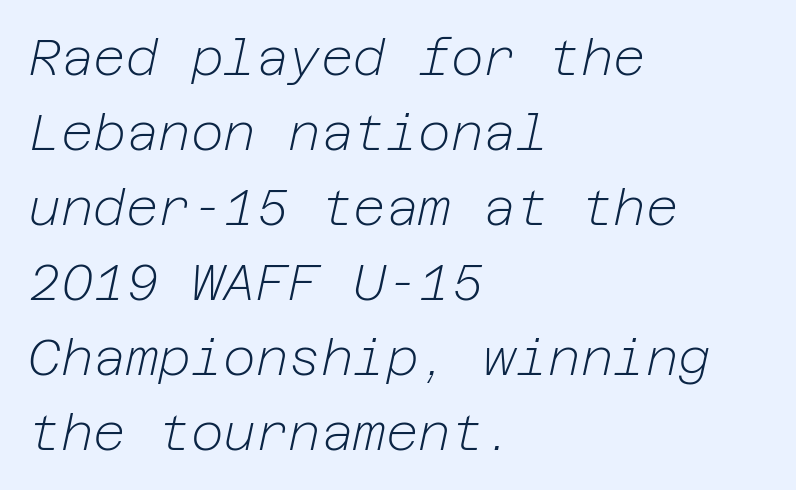
{"italic": "yes", "lean": "right", "slant_degrees": 12, "bold": "no", "weight": "light", "width": "normal", "stroke_contrast": "low", "x_height": "medium", "underline": "no", "align": "left", "line_spacing": "normal", "line_spacing_ratio": 1.5, "letter_spacing": "normal", "letter_spacing_em": 0.0, "glyph_px": 50}
